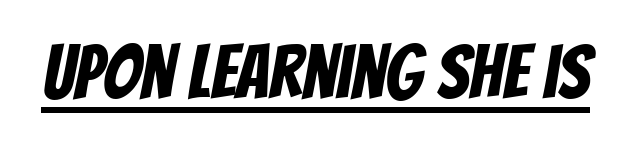
The image shows 75 px condensed sans-serif type; set normal letter spacing, underlined; low stroke contrast and a large x-height.
